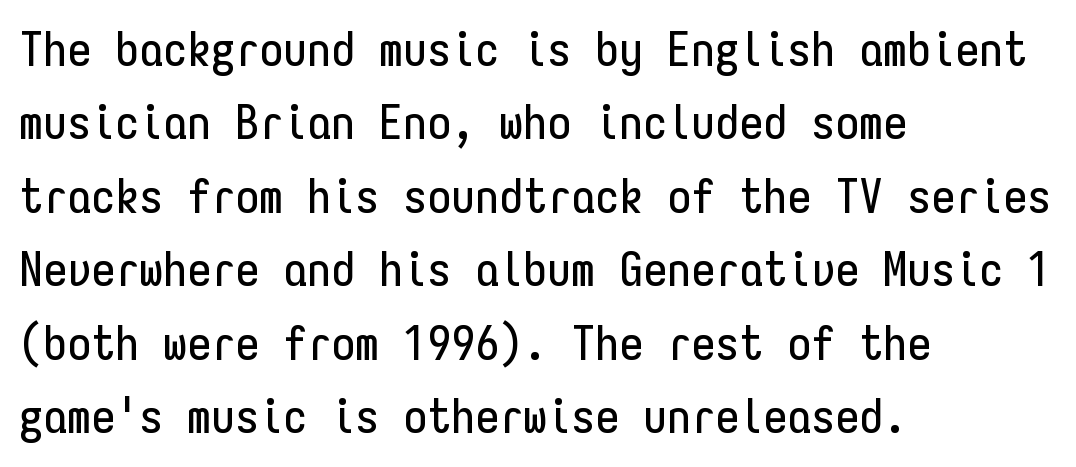
{"serif": "no", "italic": "no", "width": "condensed", "stroke_contrast": "low", "x_height": "medium", "monospaced": "yes", "underline": "no", "align": "left", "line_spacing": "normal", "line_spacing_ratio": 1.53, "letter_spacing": "normal", "letter_spacing_em": 0.0, "glyph_px": 48}
